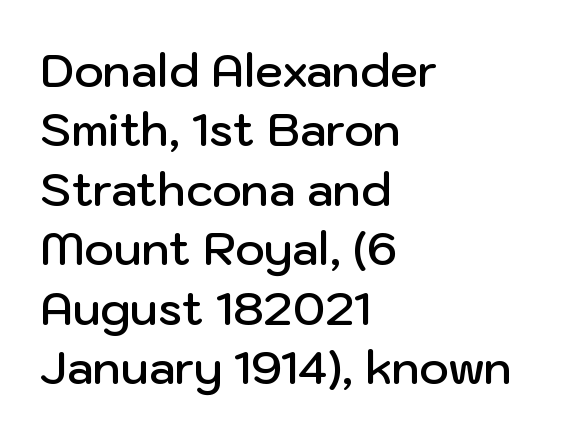
How are the letters spaced? Ordinarily, with no added tracking. Character widths vary here, with narrow letters taking less room than wide ones. Each line starts at the same left margin while the right side varies. This is sans-serif lettering, the kind often seen on screens and signage. A typesetter would mark this as roman, not italic.
